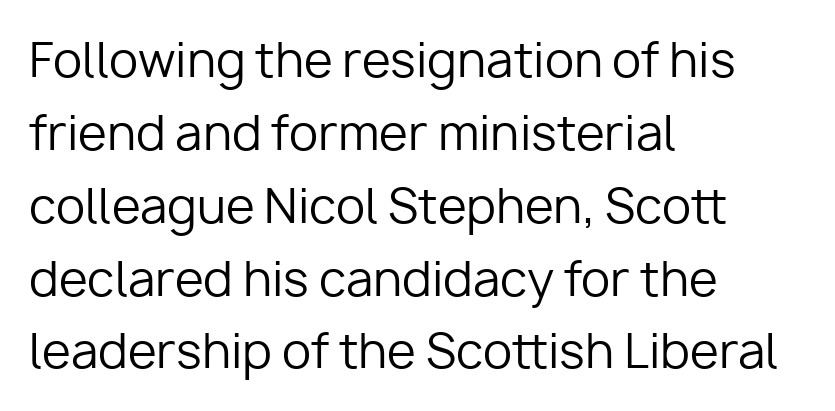
Only glyphs here, with clear space below each row. Weight class: somewhere from thin through regular. Do the characters align in a grid? No, the font is proportional. A typesetter would label this face a sans. How would I describe the line gaps? Plain and ordinary. In terms of letterspacing, this is plain default setting.
